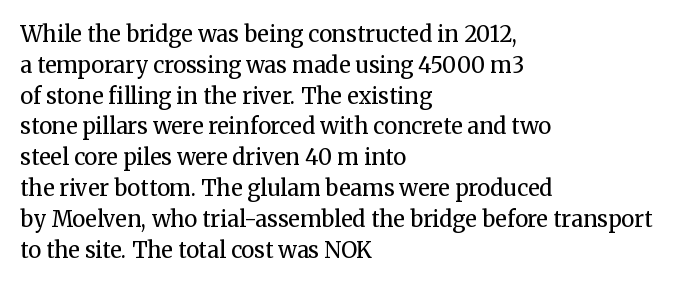
{"italic": "no", "bold": "no", "underline": "no", "align": "left", "line_spacing": "normal", "line_spacing_ratio": 1.4, "letter_spacing": "normal", "letter_spacing_em": 0.0, "glyph_px": 22}
